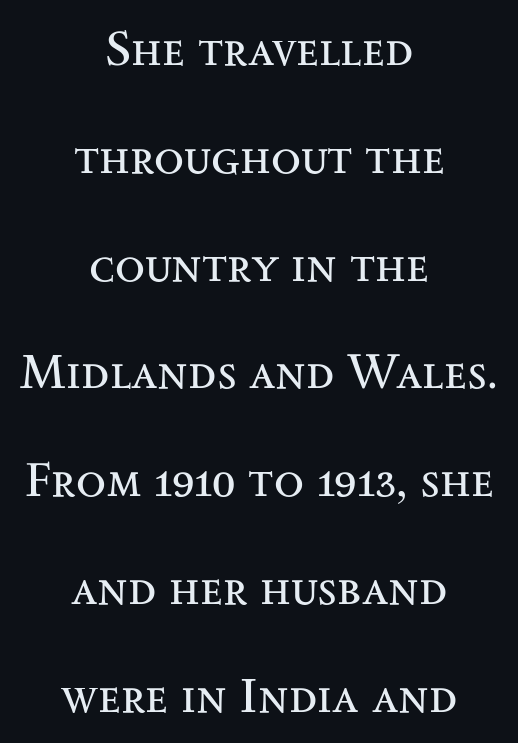
The image shows 49 px regular-weight, wide serif type, upright; set centered, loose line spacing (2.2x), normal letter spacing, not underlined; medium stroke contrast and a small x-height.
